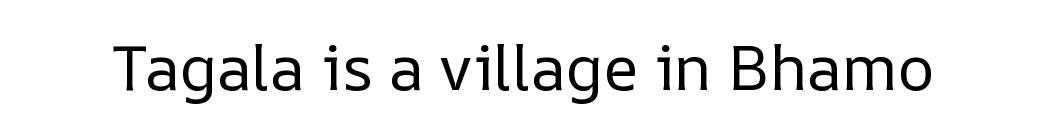
Decoration check: the copy has no underline. No letter is thick-stroked: the sample isn't bold. The rendering uses natural spacing where letterforms have individual widths. The line texture is even and compact thanks to regular tracking. When letters stand straight like this, we call the style roman or upright.
